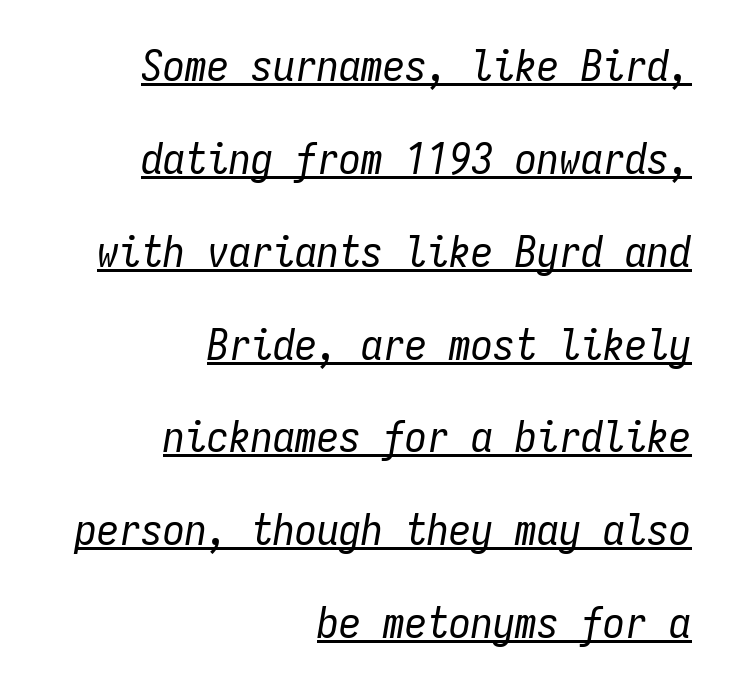
The image shows 44 px regular-weight, condensed type, italic (leaning right), monospaced; set right-aligned, loose line spacing (2.11x), normal letter spacing, underlined; low stroke contrast and a medium x-height.
